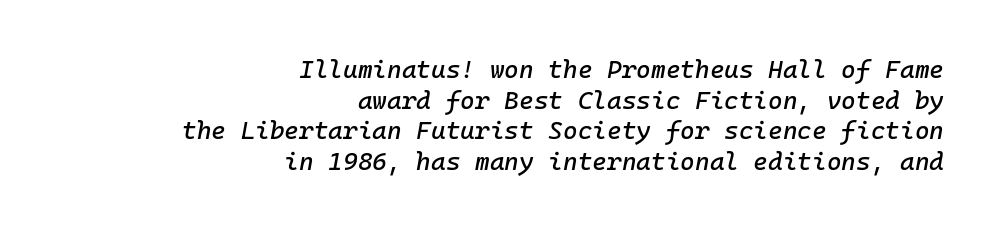
Q: Is the text italic (slanted)? A: Yes, it leans right by about 10 degrees.
Q: Is the text underlined? A: No.
Q: How is the paragraph aligned? A: Right-aligned.
Q: Is the spacing between letters normal or unusually wide? A: Normal.
